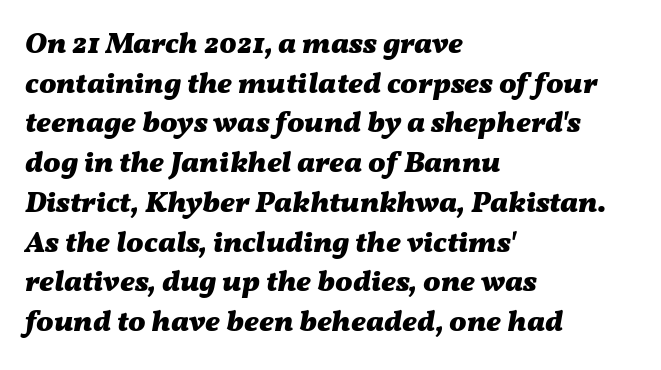
Q: Is the text bold? A: Yes.
Q: Is the text italic (slanted)? A: Yes, it leans right by about 11 degrees.
Q: Is the text underlined? A: No.
Q: How is the paragraph aligned? A: Left-aligned.
Q: Is the spacing between letters normal or unusually wide? A: Normal.
Q: Is the spacing between lines tight, normal or loose? A: Normal.
Q: Width (condensed, normal, or wide)? A: Wide.
Q: Stroke contrast? A: Medium.
Q: x-height? A: Medium.
Q: Monospaced? A: No.
